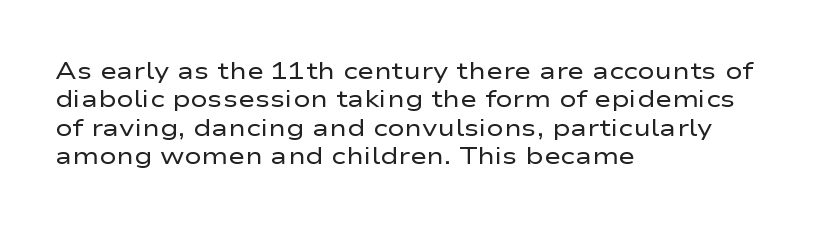
Q: Is the text bold? A: No.
Q: Is the text italic (slanted)? A: No, it is upright.
Q: Is the text underlined? A: No.
Q: How is the paragraph aligned? A: Left-aligned.
Q: Is the spacing between letters normal or unusually wide? A: Normal.
